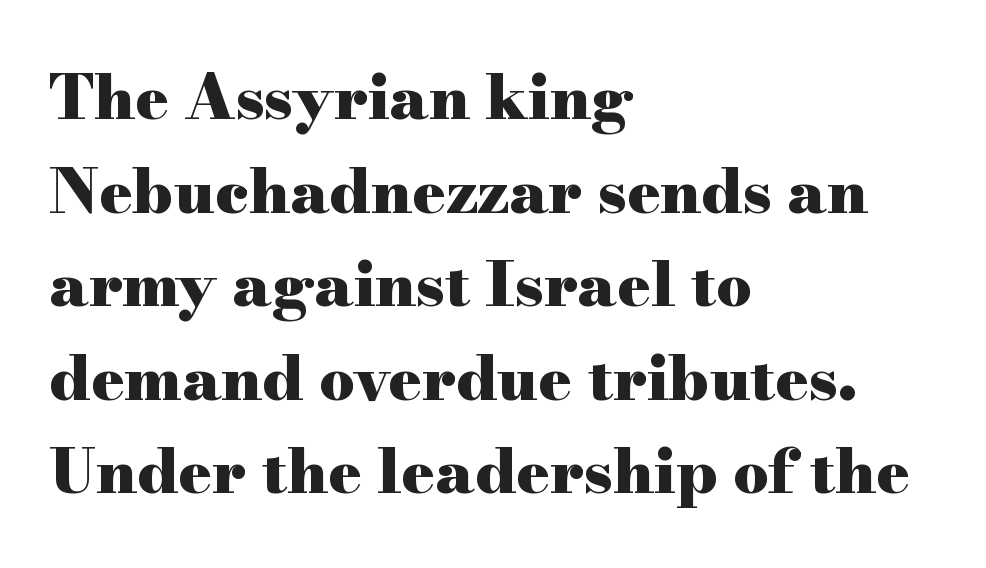
Q: Is the text bold? A: Yes.
Q: Is the text italic (slanted)? A: No, it is upright.
Q: Is the typeface a serif or a sans-serif typeface? A: Serif.
Q: Is the text underlined? A: No.
Q: How is the paragraph aligned? A: Left-aligned.
Q: Is the spacing between letters normal or unusually wide? A: Normal.
Q: Is the spacing between lines tight, normal or loose? A: Normal.
Q: Width (condensed, normal, or wide)? A: Wide.
Q: Stroke contrast? A: High.
Q: x-height? A: Small.
Q: Monospaced? A: No.
